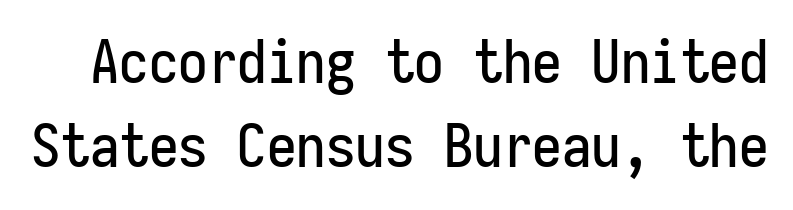
Q: Is the text italic (slanted)? A: No, it is upright.
Q: Is the typeface a serif or a sans-serif typeface? A: Sans-serif.
Q: Is the text underlined? A: No.
Q: Is the spacing between letters normal or unusually wide? A: Normal.
Q: Is the spacing between lines tight, normal or loose? A: Normal.
Q: Width (condensed, normal, or wide)? A: Condensed.
Q: Stroke contrast? A: Low.
Q: x-height? A: Medium.
Q: Monospaced? A: Yes.
